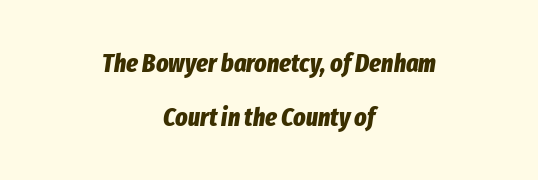
The axis of the letterforms is tilted away from vertical. Horizontal alignment here is central, giving a formal, balanced look. Honestly, the rows look like they've been pulled way apart. Caption: standard tracking, unaltered. Lines of text with bare space underneath. Summary of weight: heavy, a full bold.
